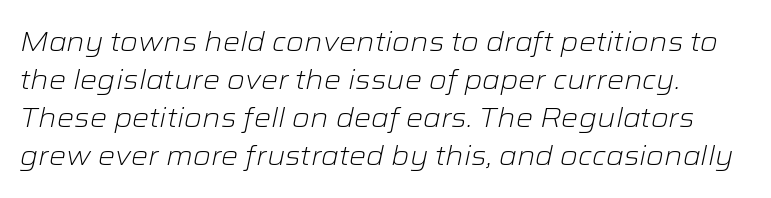
Caption: standard tracking, unaltered. Rows of type keep a routine distance in the vertical direction. The strokes are not fattened; the text isn't bold. The rendering applies a slant to the glyphs.
